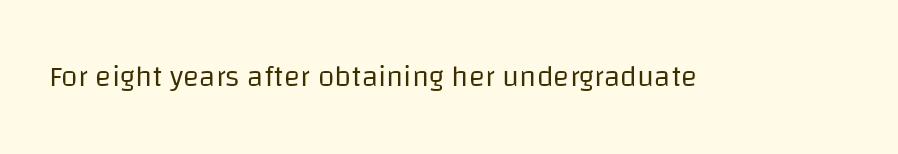
Q: Is the text bold? A: No.
Q: Is the text italic (slanted)? A: No, it is upright.
Q: Is the typeface a serif or a sans-serif typeface? A: Sans-serif.
Q: Is the text underlined? A: No.
Q: Is the spacing between letters normal or unusually wide? A: Normal.
Q: Width (condensed, normal, or wide)? A: Normal.
Q: Stroke contrast? A: Low.
Q: x-height? A: Large.
Q: Monospaced? A: No.
